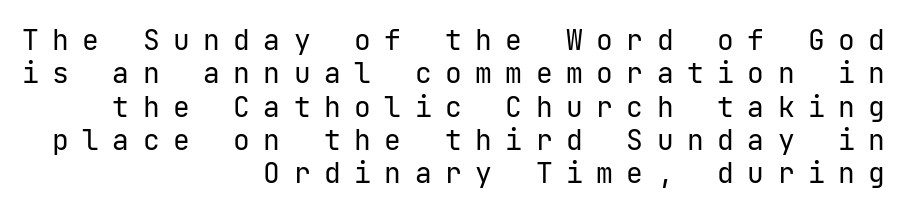
Q: Is the text bold? A: No.
Q: Is the text italic (slanted)? A: No, it is upright.
Q: Is the typeface a serif or a sans-serif typeface? A: Sans-serif.
Q: Is the text underlined? A: No.
Q: How is the paragraph aligned? A: Right-aligned.
Q: Is the spacing between letters normal or unusually wide? A: Unusually wide.
Q: Width (condensed, normal, or wide)? A: Normal.
Q: Stroke contrast? A: Low.
Q: x-height? A: Medium.
